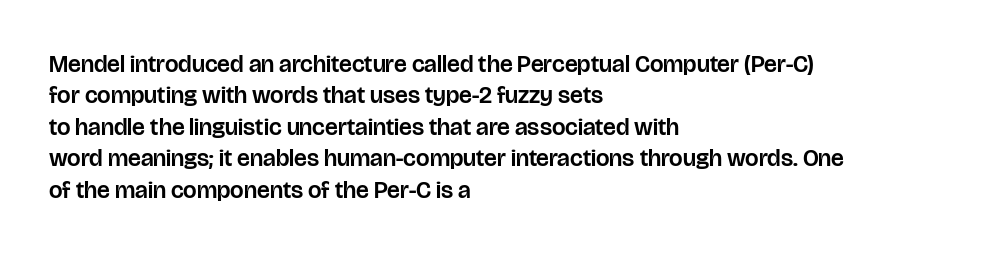
{"italic": "no", "underline": "no", "align": "left", "line_spacing": "normal", "line_spacing_ratio": 1.31, "letter_spacing": "normal", "letter_spacing_em": 0.0, "glyph_px": 24}
